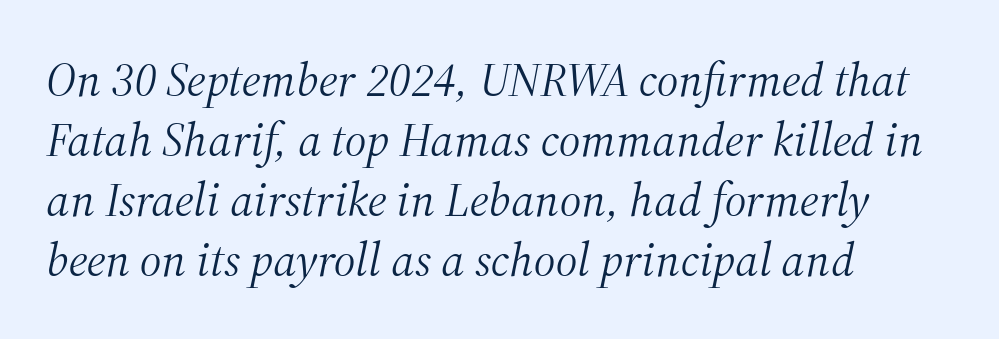
{"serif": "yes", "italic": "yes", "lean": "right", "slant_degrees": 12, "bold": "no", "weight": "light", "width": "normal", "stroke_contrast": "medium", "x_height": "medium", "monospaced": "no", "underline": "no", "align": "left", "line_spacing": "normal", "line_spacing_ratio": 1.25, "letter_spacing": "normal", "letter_spacing_em": 0.0, "glyph_px": 48}
